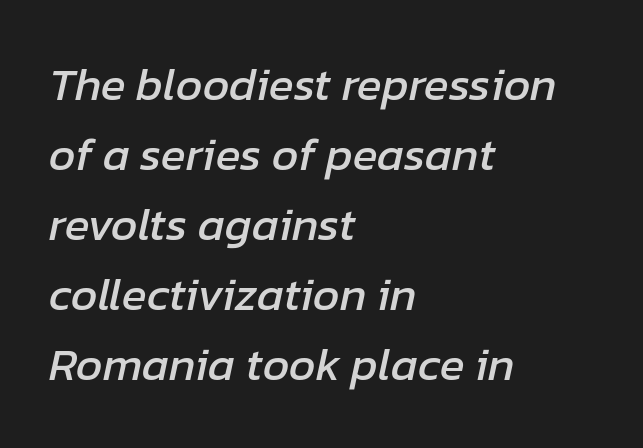
In CSS terms this would be text-align: left. Designer's note — italics engaged. A typesetter would call this zero additional tracking. Is this a fixed-width face? No — the glyphs have proportional, varying widths. Baseline-to-baseline distance is the conventional proportion of letter height. Unmarked baselines from the first word to the last.
